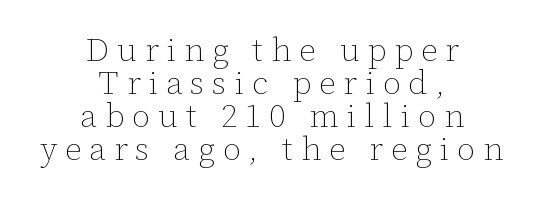
The letters advance in unequal steps, a hallmark of proportional type. Short and long lines alike share a common midpoint. Horizontal bands of white between lines are thin slivers. The space directly below the letters is spotless. Look at the tracking — it's clearly loosened, letters drifting apart. This is roman type, the default non-slanted kind.
